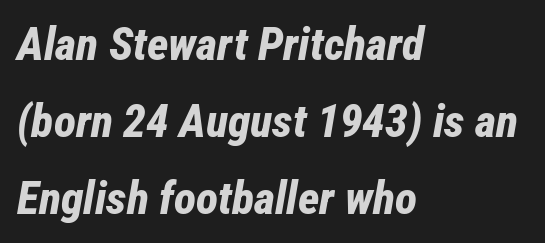
The image shows 46 px bold, condensed type, italic (leaning right); set left-aligned, normal line spacing (1.67x), normal letter spacing, not underlined; low stroke contrast and a medium x-height.
